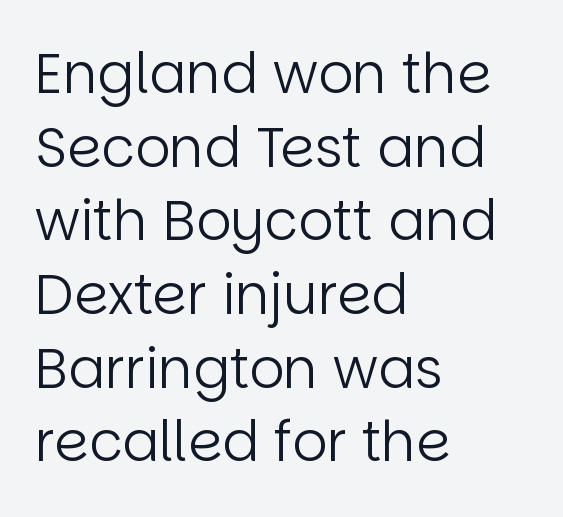
Q: Is the text bold? A: No.
Q: Is the text italic (slanted)? A: No, it is upright.
Q: Is the typeface a serif or a sans-serif typeface? A: Sans-serif.
Q: Is the text underlined? A: No.
Q: How is the paragraph aligned? A: Left-aligned.
Q: Is the spacing between letters normal or unusually wide? A: Normal.
Q: Is the spacing between lines tight, normal or loose? A: Normal.
Q: Width (condensed, normal, or wide)? A: Normal.
Q: Stroke contrast? A: Low.
Q: x-height? A: Large.
Q: Monospaced? A: No.
